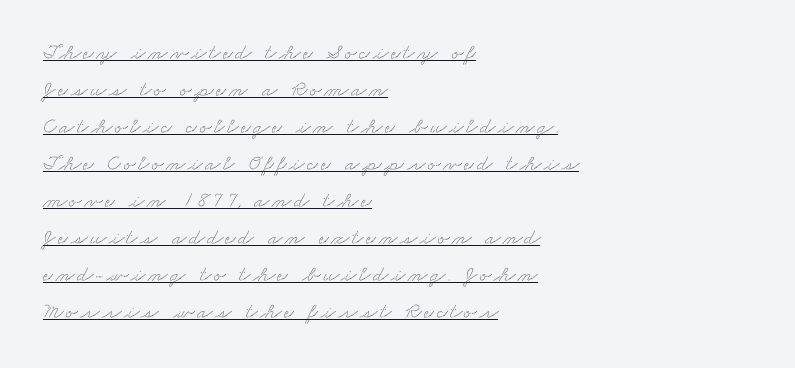
Line starts are locked; line ends wander. This sample keeps an unexceptional amount of space between lines. Does a line run under the words? Yes, clearly.
